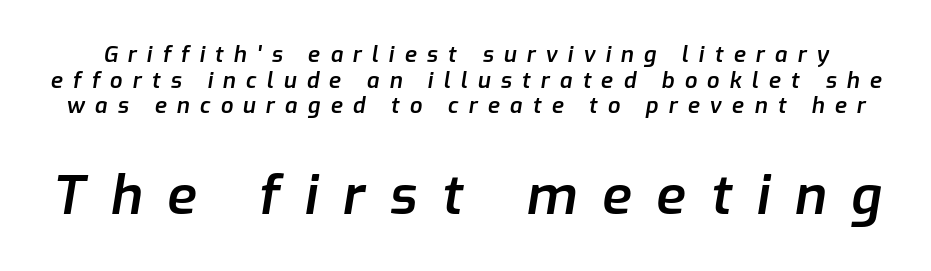
{"italic": "yes", "lean": "right", "slant_degrees": 9, "bold": "semi", "weight": "semibold", "width": "normal", "stroke_contrast": "low", "x_height": "medium", "monospaced": "no", "underline": "no", "line_spacing_ratio": 1.16, "letter_spacing": "wide", "letter_spacing_em": 0.46, "larger_block": "second", "size_ratio": 2.45, "glyph_px": 54}
